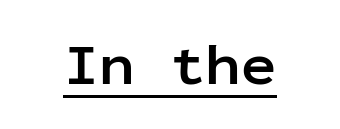
Q: Is the text bold? A: Yes.
Q: Is the text italic (slanted)? A: No, it is upright.
Q: Is the typeface a serif or a sans-serif typeface? A: Sans-serif.
Q: Is the text underlined? A: Yes.
Q: Is the spacing between letters normal or unusually wide? A: Normal.
Q: Width (condensed, normal, or wide)? A: Normal.
Q: Stroke contrast? A: Low.
Q: x-height? A: Medium.
Q: Monospaced? A: Yes.
